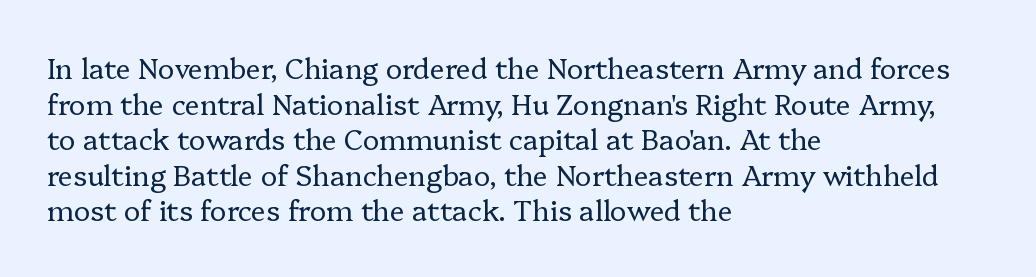
{"serif": "yes", "italic": "no", "bold": "no", "weight": "regular", "width": "normal", "stroke_contrast": "low", "x_height": "medium", "monospaced": "no", "underline": "no", "align": "left", "line_spacing": "normal", "line_spacing_ratio": 1.27, "letter_spacing": "normal", "letter_spacing_em": 0.0, "glyph_px": 28}
